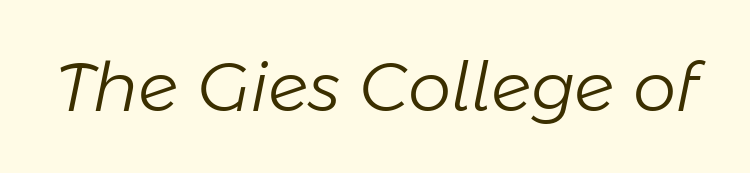
No extra tracking has been applied to these lines. A clean baseline with only descenders dipping below it. The passage shown is typed in a proportional face where columns would drift. The passage shown leans; its letterforms are oblique.
